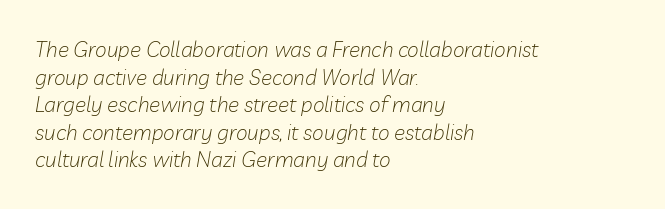
No extra ink here — the face is not bold. Underlining? Definitely not there. Notice how descenders clear the ascenders below comfortably — that's standard leading. Observe the ordinary spacing: letters are neighbours, not strangers.
